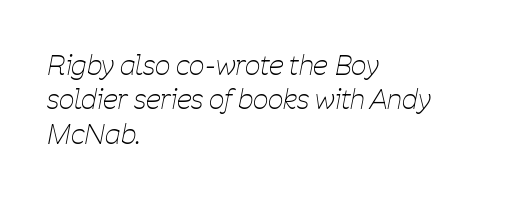
The string is rendered with underlining switched off. The face used here is rendered with its standard letterfit. The rows are spaced the way most documents space them. A student would call this left alignment; a typographer would say flush left, rag right.
